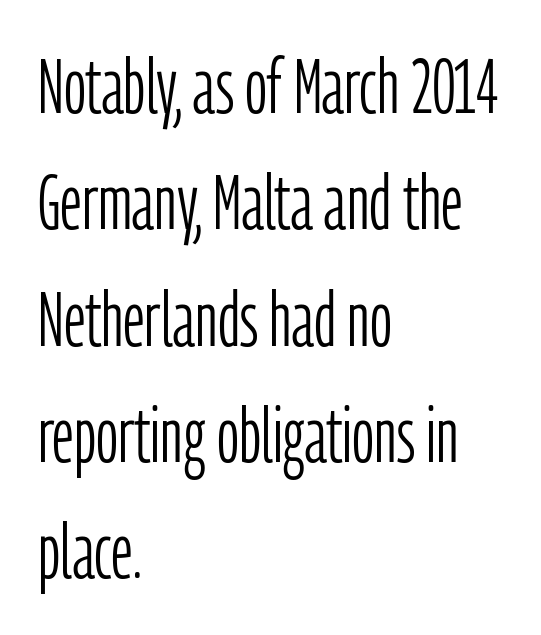
The image shows 77 px light, condensed sans-serif type, upright; set left-aligned, normal line spacing (1.51x), normal letter spacing, not underlined; low stroke contrast and a medium x-height.
